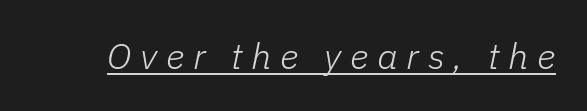
{"italic": "yes", "lean": "right", "slant_degrees": 11, "bold": "no", "weight": "light", "width": "normal", "stroke_contrast": "low", "x_height": "medium", "monospaced": "no", "underline": "yes", "letter_spacing": "wide", "letter_spacing_em": 0.24, "glyph_px": 36}
